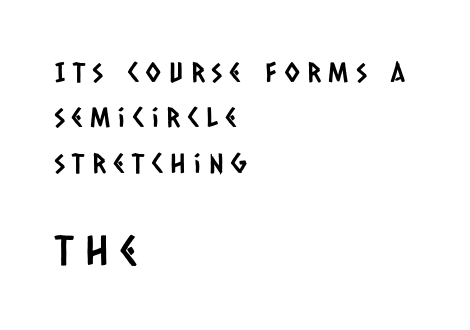
Q: Is the typeface a serif or a sans-serif typeface? A: Sans-serif.
Q: Is the text underlined? A: No.
Q: How is the paragraph aligned? A: Left-aligned.
Q: Is the spacing between letters normal or unusually wide? A: Unusually wide.
Q: Is the spacing between lines tight, normal or loose? A: Normal.
Q: Which block of text is set in a larger size, the first (top) or the second (bottom)? A: The second (bottom) one.
Q: Width (condensed, normal, or wide)? A: Condensed.
Q: Stroke contrast? A: Low.
Q: x-height? A: Large.
Q: Monospaced? A: No.
